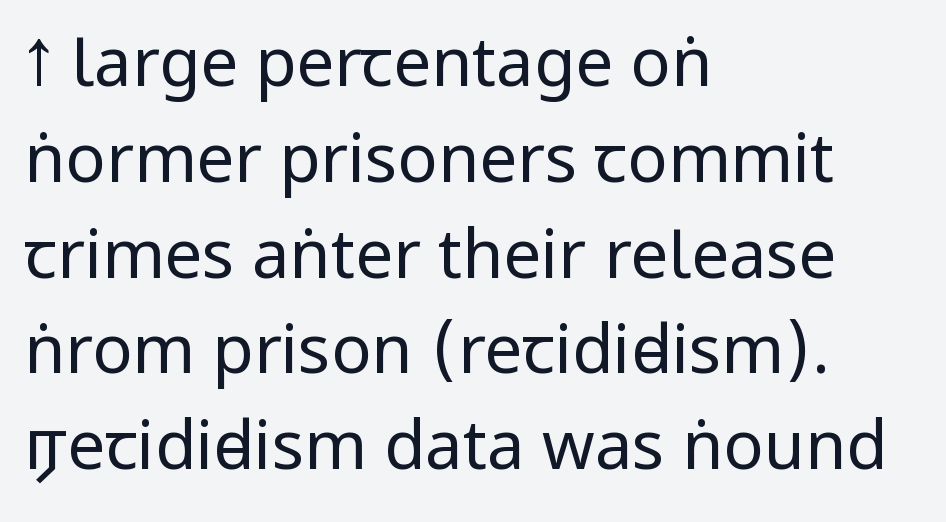
The image shows 67 px regular-weight, condensed sans-serif type, upright; set left-aligned, normal line spacing (1.43x), normal letter spacing, not underlined; low stroke contrast.
